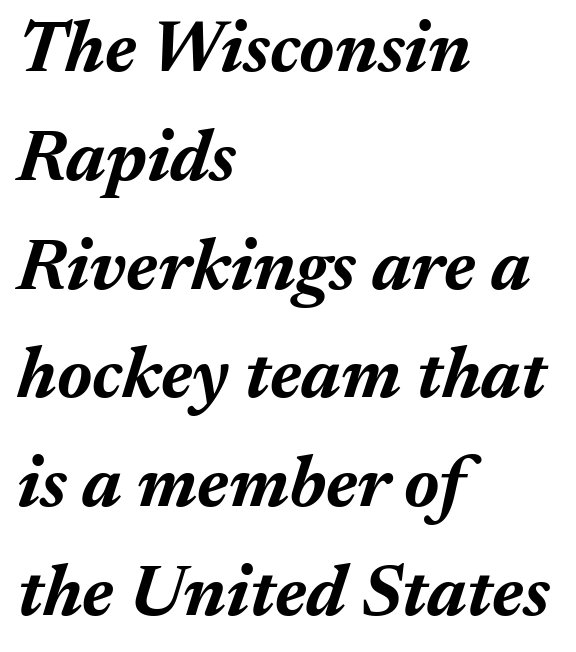
Q: Is the text bold? A: Yes.
Q: Is the text italic (slanted)? A: Yes, it leans right by about 17 degrees.
Q: Is the text underlined? A: No.
Q: How is the paragraph aligned? A: Left-aligned.
Q: Is the spacing between letters normal or unusually wide? A: Normal.
Q: Is the spacing between lines tight, normal or loose? A: Normal.
Q: Width (condensed, normal, or wide)? A: Normal.
Q: Stroke contrast? A: Medium.
Q: x-height? A: Medium.
Q: Monospaced? A: No.
